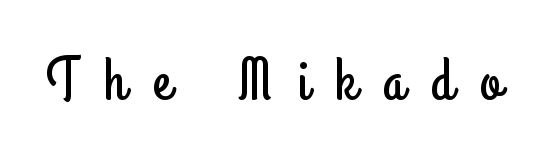
The image shows 60 px condensed sans-serif type; set unusually wide letter spacing (+0.45 em), not underlined; low stroke contrast and a small x-height.
